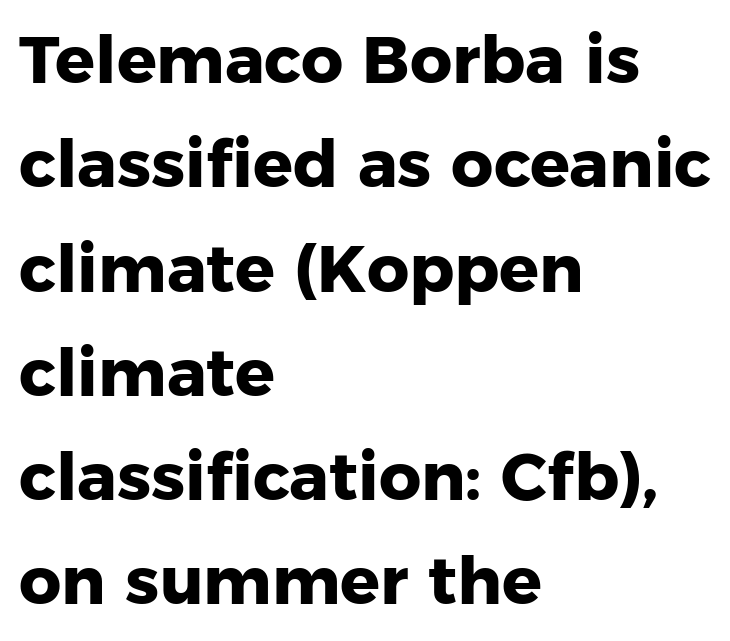
Tall strokes in this sample are plumb rather than angled. These lines keep a tight, regular rhythm from letter to letter. The baseline area is clear. Font category for this specimen: sans-serif.
